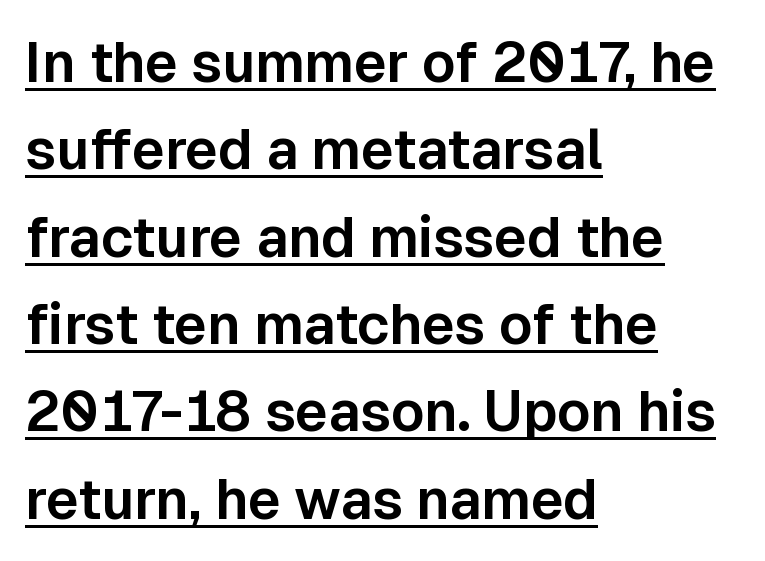
Q: Is the text italic (slanted)? A: No, it is upright.
Q: Is the typeface a serif or a sans-serif typeface? A: Sans-serif.
Q: Is the text underlined? A: Yes.
Q: How is the paragraph aligned? A: Left-aligned.
Q: Is the spacing between letters normal or unusually wide? A: Normal.
Q: Is the spacing between lines tight, normal or loose? A: Normal.
Q: Width (condensed, normal, or wide)? A: Normal.
Q: Stroke contrast? A: Low.
Q: x-height? A: Medium.
Q: Monospaced? A: No.
